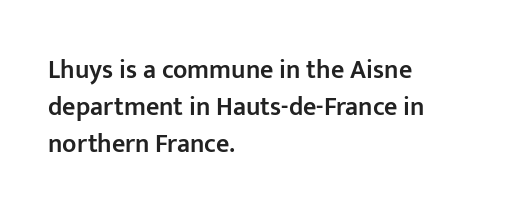
The image shows 26 px text type, upright; set left-aligned, normal line spacing (1.42x), normal letter spacing, not underlined.
